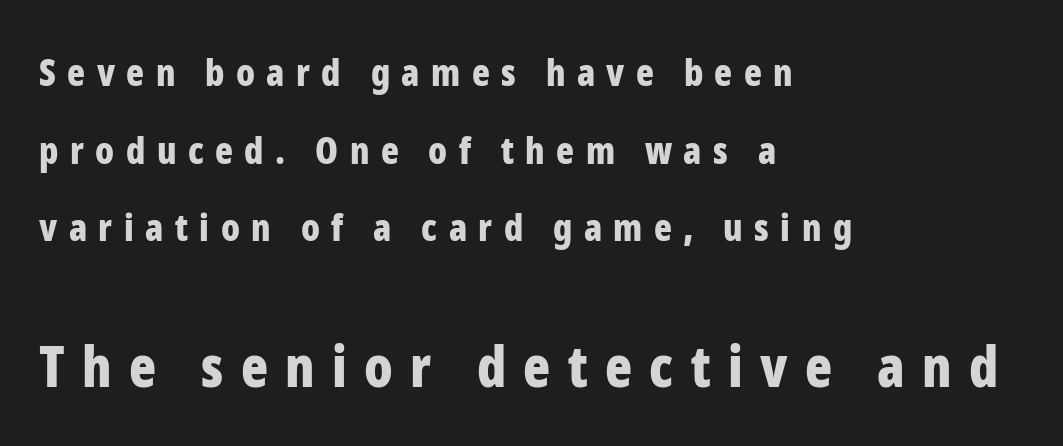
The image shows 56 px bold, condensed sans-serif type, upright; set left-aligned, loose line spacing (2.1x), unusually wide letter spacing (+0.31 em), not underlined; the second (bottom) block is 1.51x larger; low stroke contrast and a medium x-height.
